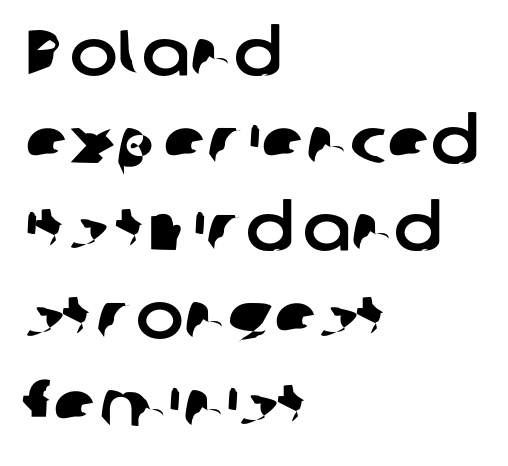
The specimen omits any rule beneath the text block's lines. Is this a sans? Yes — the strokes have no serifs. Here the designer chose a conventional face with non-uniform glyph widths. If you measured baseline to baseline, you'd find a middling distance. This rendering uses left alignment, leaving the right contour irregular.
